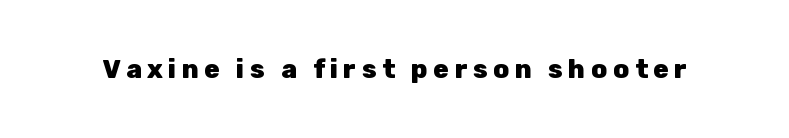
{"italic": "no", "bold": "yes", "underline": "no", "letter_spacing": "wide", "letter_spacing_em": 0.21, "glyph_px": 26}
